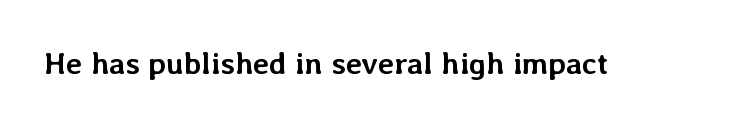
The horizontal fit of the characters is conventional and even. Type without underlining. These lines are rendered in a variable-pitch font. Is the type bold? Yes — the strokes are clearly thick and heavy.
